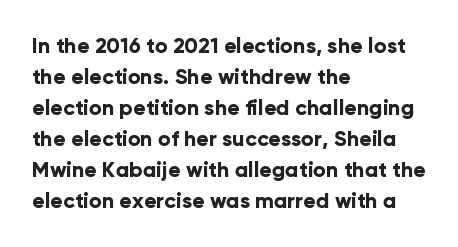
{"italic": "no", "bold": "yes", "underline": "no", "align": "left", "line_spacing": "normal", "line_spacing_ratio": 1.48, "letter_spacing": "normal", "letter_spacing_em": 0.0, "glyph_px": 21}
